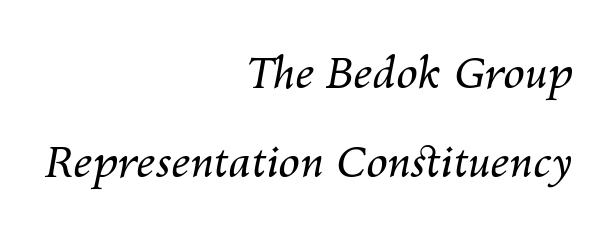
Q: Is the text bold? A: No.
Q: Is the text italic (slanted)? A: Yes, it leans right by about 10 degrees.
Q: Is the text underlined? A: No.
Q: How is the paragraph aligned? A: Right-aligned.
Q: Is the spacing between letters normal or unusually wide? A: Normal.
Q: Is the spacing between lines tight, normal or loose? A: Loose.
Q: Width (condensed, normal, or wide)? A: Normal.
Q: Stroke contrast? A: Medium.
Q: x-height? A: Medium.
Q: Monospaced? A: No.
